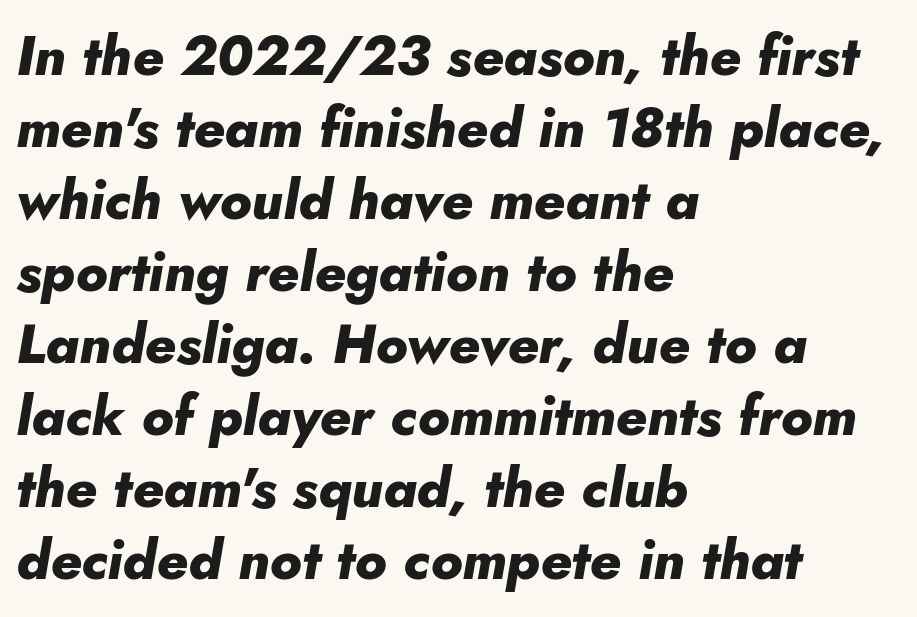
Q: Is the text bold? A: Yes.
Q: Is the text italic (slanted)? A: Yes, it leans right by about 5 degrees.
Q: Is the text underlined? A: No.
Q: How is the paragraph aligned? A: Left-aligned.
Q: Is the spacing between letters normal or unusually wide? A: Normal.
Q: Is the spacing between lines tight, normal or loose? A: Normal.
Q: Width (condensed, normal, or wide)? A: Normal.
Q: Stroke contrast? A: Low.
Q: x-height? A: Small.
Q: Monospaced? A: No.
